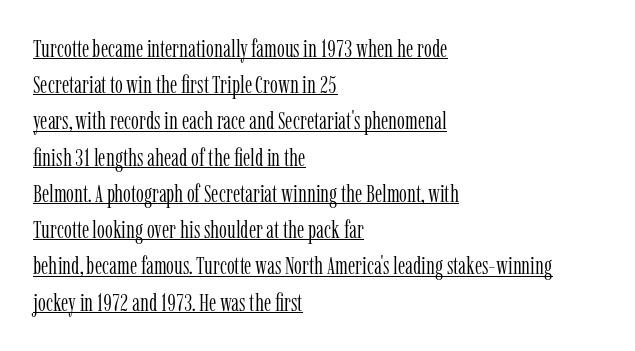
Q: Is the text bold? A: No.
Q: Is the text italic (slanted)? A: No, it is upright.
Q: Is the text underlined? A: Yes.
Q: How is the paragraph aligned? A: Left-aligned.
Q: Is the spacing between letters normal or unusually wide? A: Normal.
Q: Is the spacing between lines tight, normal or loose? A: Normal.
